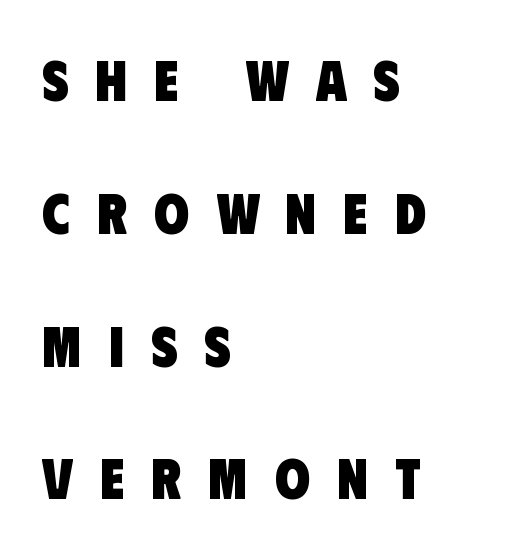
{"serif": "no", "bold": "yes", "weight": "heavy", "width": "condensed", "stroke_contrast": "low", "x_height": "large", "monospaced": "no", "underline": "no", "align": "left", "line_spacing": "loose", "line_spacing_ratio": 2.33, "letter_spacing": "wide", "letter_spacing_em": 0.47, "glyph_px": 57}
